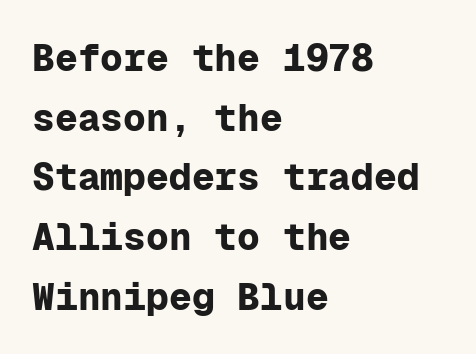
{"serif": "no", "italic": "no", "bold": "yes", "weight": "bold", "width": "normal", "stroke_contrast": "low", "x_height": "medium", "monospaced": "yes", "underline": "no", "align": "left", "line_spacing": "normal", "line_spacing_ratio": 1.57, "letter_spacing": "normal", "letter_spacing_em": 0.0, "glyph_px": 38}
